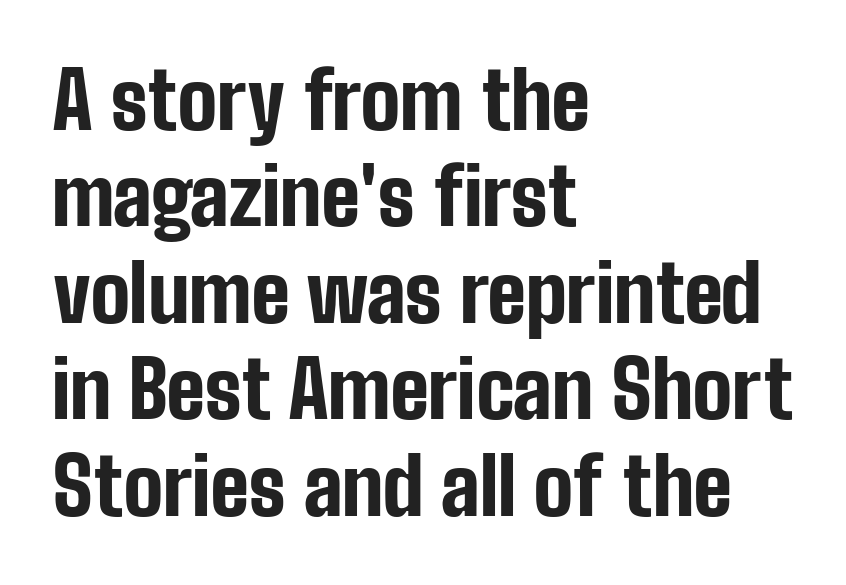
Q: Is the text bold? A: Yes.
Q: Is the text italic (slanted)? A: No, it is upright.
Q: Is the typeface a serif or a sans-serif typeface? A: Sans-serif.
Q: Is the text underlined? A: No.
Q: How is the paragraph aligned? A: Left-aligned.
Q: Is the spacing between letters normal or unusually wide? A: Normal.
Q: Width (condensed, normal, or wide)? A: Condensed.
Q: Stroke contrast? A: Low.
Q: x-height? A: Medium.
Q: Monospaced? A: No.
